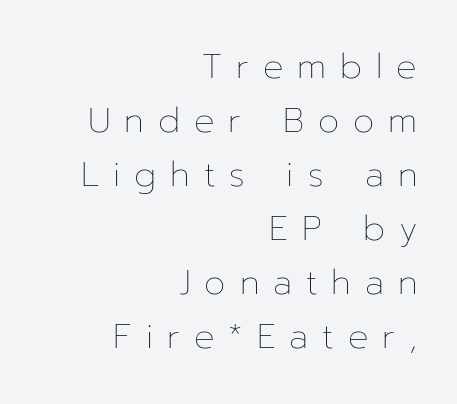
Q: Is the text bold? A: No.
Q: Is the text italic (slanted)? A: No, it is upright.
Q: Is the text underlined? A: No.
Q: How is the paragraph aligned? A: Right-aligned.
Q: Is the spacing between letters normal or unusually wide? A: Unusually wide.
Q: Is the spacing between lines tight, normal or loose? A: Normal.
Q: Width (condensed, normal, or wide)? A: Normal.
Q: Stroke contrast? A: Low.
Q: x-height? A: Medium.
Q: Monospaced? A: No.
